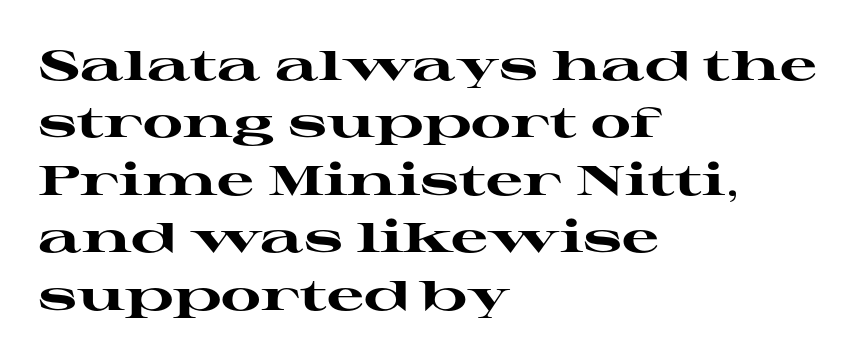
Interline gaps are of average width in this sample. Descender tails drop into unmarked territory. A dark, heavy texture on the line: the type is bold. These lines are set flush left with a ragged right edge.
